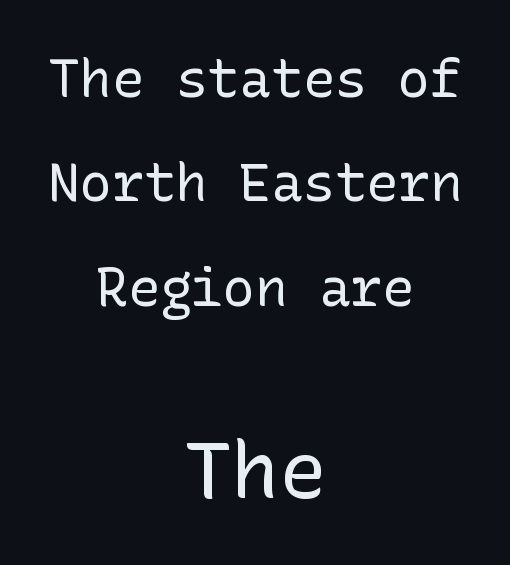
Q: Is the text bold? A: No.
Q: Is the text italic (slanted)? A: No, it is upright.
Q: Is the typeface a serif or a sans-serif typeface? A: Sans-serif.
Q: Is the text underlined? A: No.
Q: How is the paragraph aligned? A: Centered.
Q: Is the spacing between letters normal or unusually wide? A: Normal.
Q: Is the spacing between lines tight, normal or loose? A: Loose.
Q: Which block of text is set in a larger size, the first (top) or the second (bottom)? A: The second (bottom) one.
Q: Width (condensed, normal, or wide)? A: Normal.
Q: Stroke contrast? A: Low.
Q: x-height? A: Medium.
